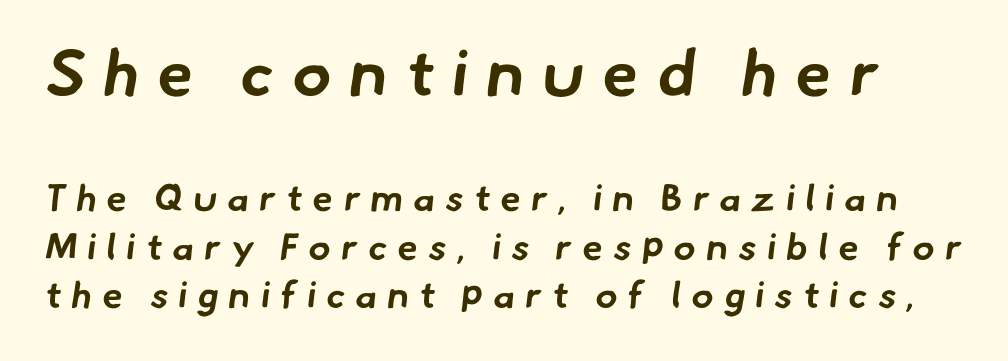
The words here are not underlined. This rendering widens character spacing well past its baseline value. The designer gave the opening block more size than the closing block. The glyphs in this specimen are sans serif. Plenty of ink on the page — the face is bold.
